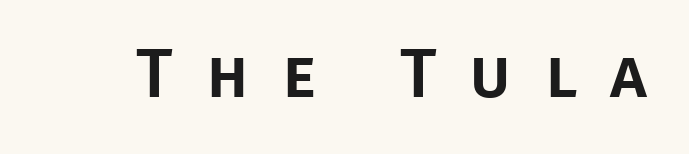
The image shows 69 px sans-serif type, upright; set unusually wide letter spacing (+0.48 em), not underlined; low stroke contrast and a large x-height.
